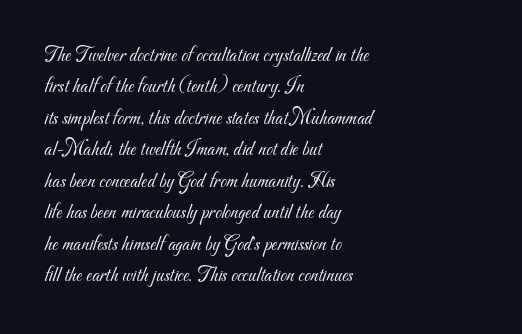
Horizontal alignment here is leftward, the default for most running prose. Inter-character spacing is left at the font's built-in metrics. The typeface has the unassuming heft of standard copy or less. Descender tails drop into unmarked territory. This sample keeps an unexceptional amount of space between lines.
